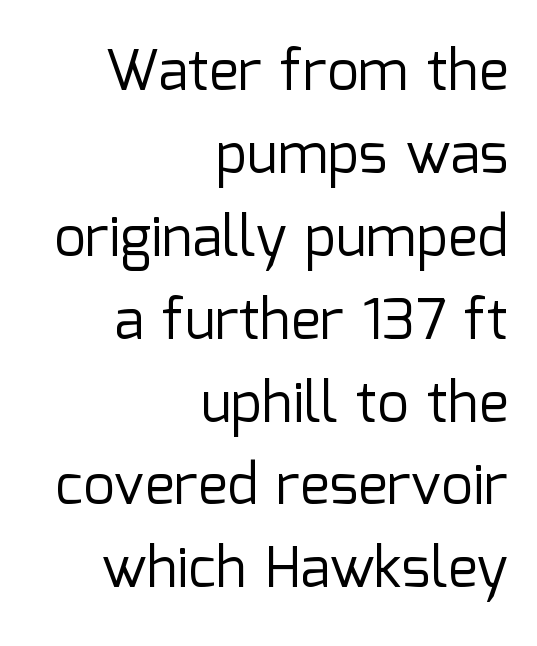
{"serif": "no", "italic": "no", "bold": "no", "weight": "regular", "width": "normal", "stroke_contrast": "low", "x_height": "medium", "monospaced": "no", "underline": "no", "align": "right", "line_spacing": "normal", "line_spacing_ratio": 1.48, "letter_spacing": "normal", "letter_spacing_em": 0.0, "glyph_px": 56}
